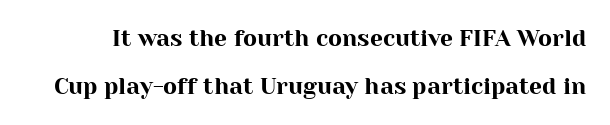
The image shows 23 px text type, upright; set loose line spacing (2.09x), normal letter spacing, not underlined.
